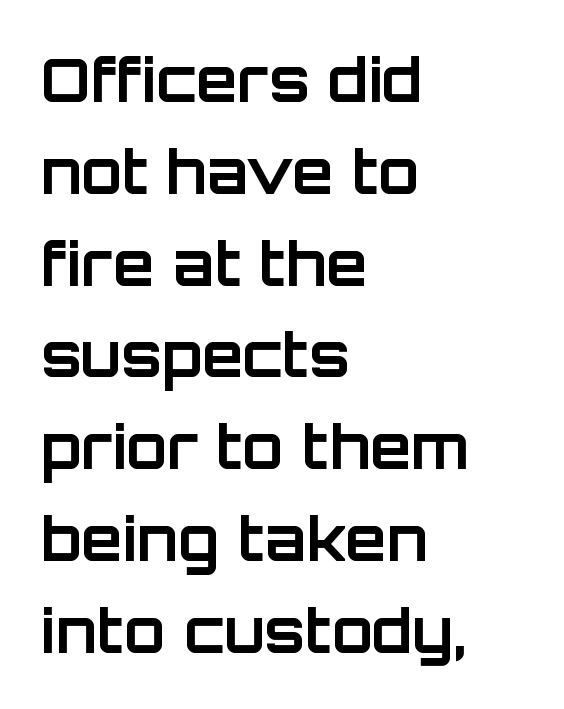
Compared with typical body copy, the letter spacing here is the same. The letters advance in unequal steps, a hallmark of proportional type. Horizontal bands of white between lines are of average thickness. What kind of face is this? One without serifs — a sans. Just letters on the line, the space beneath them empty.
